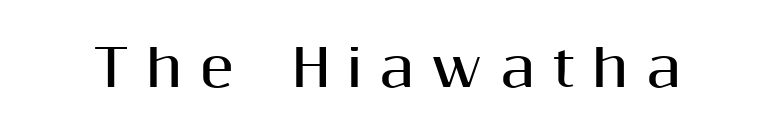
The image shows 51 px bold sans-serif type, upright; set unusually wide letter spacing (+0.33 em), not underlined; medium stroke contrast and a medium x-height.
